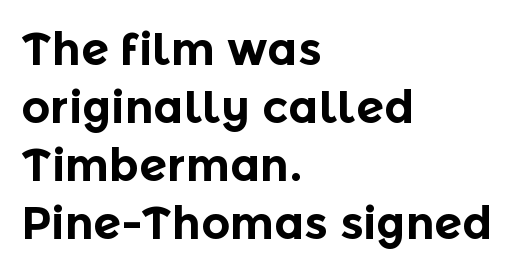
{"serif": "no", "italic": "no", "bold": "yes", "weight": "bold", "width": "normal", "x_height": "medium", "monospaced": "no", "underline": "no", "align": "left", "line_spacing": "normal", "line_spacing_ratio": 1.29, "letter_spacing": "normal", "letter_spacing_em": 0.0, "glyph_px": 45}
